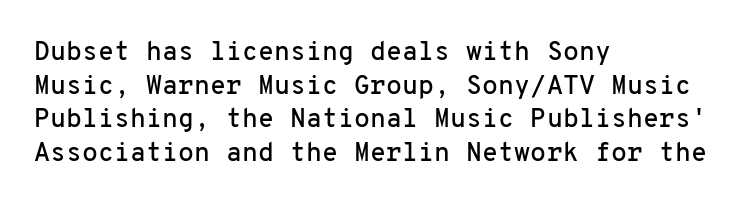
The zone under the glyphs is completely vacant. Line starts are locked; line ends wander. Look at the tracking — it's just the regular setting, nothing added. Horizontal bands of white between lines are of average thickness.
